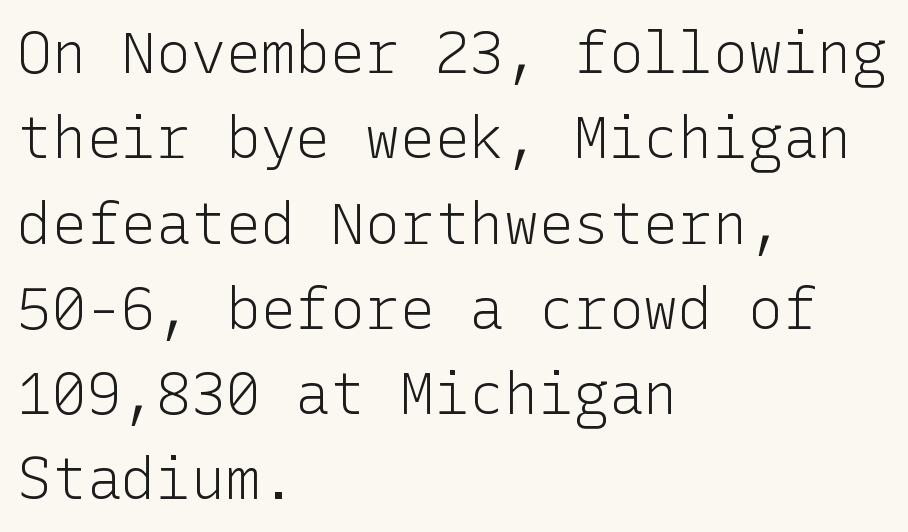
You can tell it's not italic because the verticals are truly vertical. This is not heavy type; no bold has been used. The rendering uses a moderate line-height, typical for paragraphs. The area under the type is left untouched. Where is the straight margin? On the left. Serif or sans? Sans — the stroke terminals are bare.
